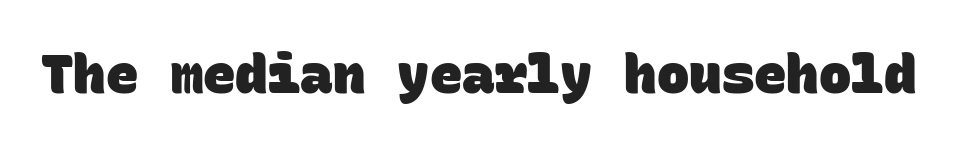
{"serif": "no", "bold": "yes", "weight": "heavy", "width": "normal", "stroke_contrast": "low", "x_height": "large", "monospaced": "yes", "underline": "no", "letter_spacing": "normal", "letter_spacing_em": 0.0, "glyph_px": 54}
